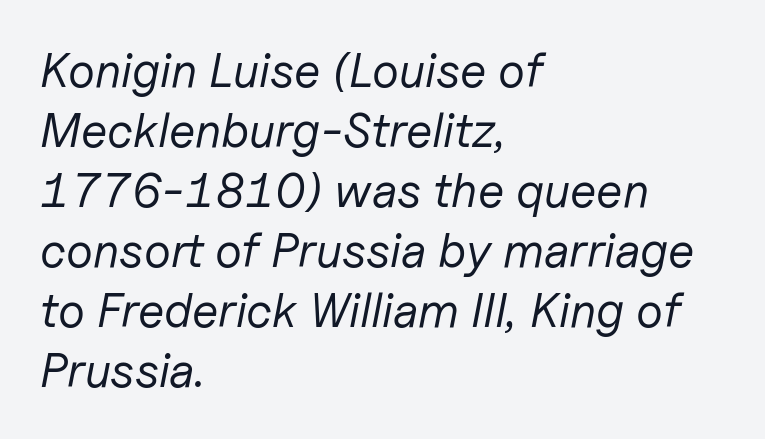
The designer left line spacing at the default. Words appear dense and cohesive because spacing is normal. Note the varied advance widths — an 'i' is clearly narrower than an 'm'. Teacher's note: observe the even left margin — that is flush-left alignment.
